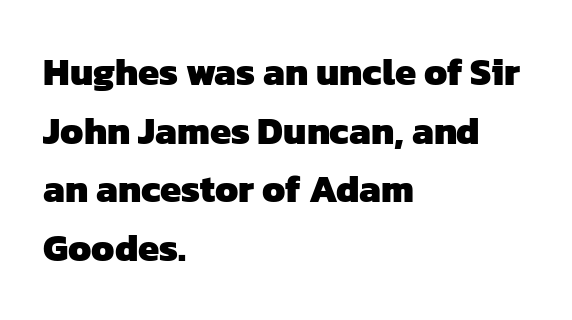
Q: Is the text bold? A: Yes.
Q: Is the typeface a serif or a sans-serif typeface? A: Sans-serif.
Q: Is the text underlined? A: No.
Q: How is the paragraph aligned? A: Left-aligned.
Q: Is the spacing between letters normal or unusually wide? A: Normal.
Q: Is the spacing between lines tight, normal or loose? A: Normal.
Q: Width (condensed, normal, or wide)? A: Normal.
Q: Stroke contrast? A: Low.
Q: x-height? A: Medium.
Q: Monospaced? A: No.
